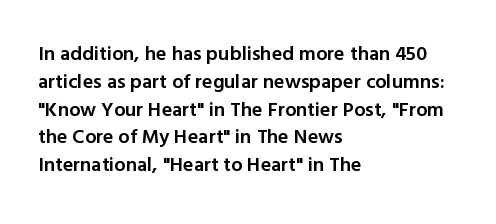
{"italic": "no", "bold": "semi", "underline": "no", "align": "left", "line_spacing": "normal", "line_spacing_ratio": 1.39, "letter_spacing": "normal", "letter_spacing_em": 0.0, "glyph_px": 20}
